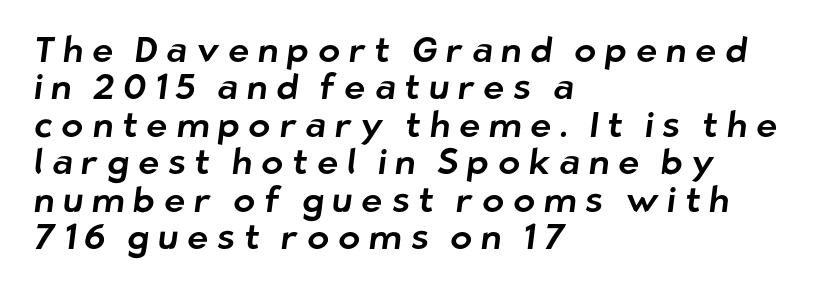
{"serif": "no", "width": "normal", "stroke_contrast": "low", "x_height": "medium", "monospaced": "no", "underline": "no", "align": "left", "line_spacing": "tight", "line_spacing_ratio": 1.04, "letter_spacing": "wide", "letter_spacing_em": 0.24, "glyph_px": 36}
